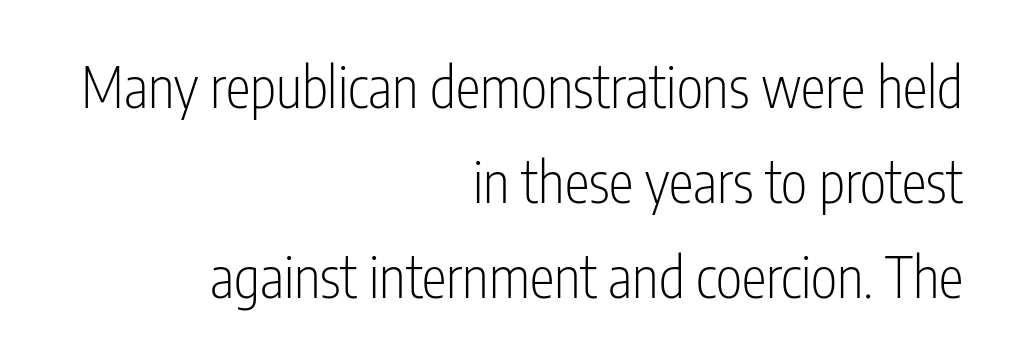
The rendering uses a moderate line-height, typical for paragraphs. Is this a sans? Yes — the strokes have no serifs. Short and long lines alike share a common ending point at right. Posture: straight, roman, zero tilt.
